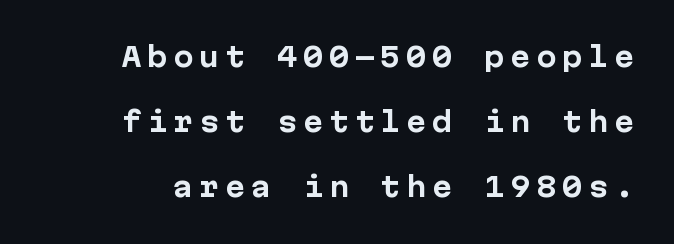
One glance says open: line gaps are wider than usual. This is the regular roman posture of the typeface. The baseline area is clear. The letterforms stand isolated, each surrounded by extra space.
